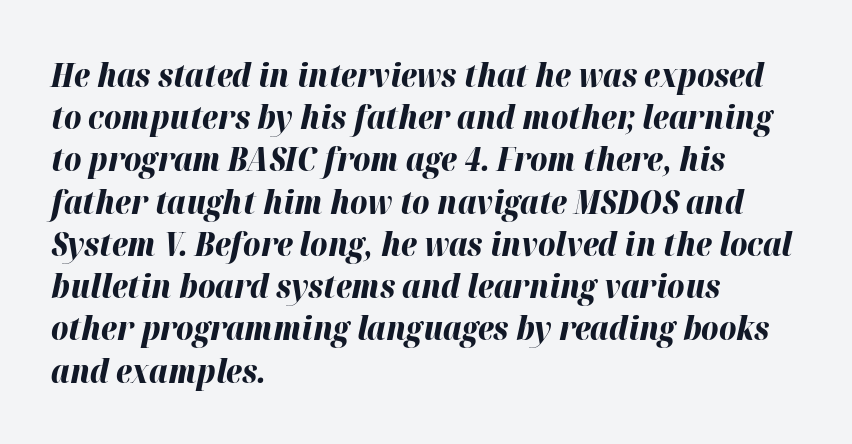
Characters are canted at an angle relative to the baseline's perpendicular. Do the characters align in a grid? No, the font is proportional. How heavy is the stroke? Heavy — this is a bold. Check under the words: just untouched page.
